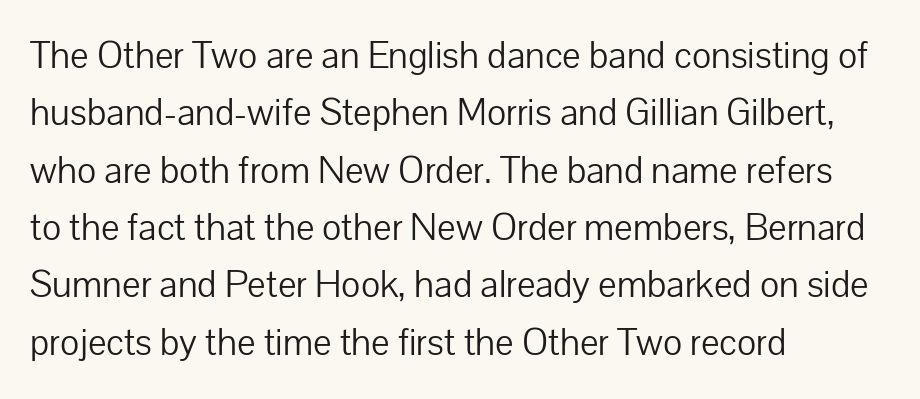
{"serif": "no", "italic": "no", "bold": "no", "weight": "light", "width": "normal", "stroke_contrast": "low", "x_height": "medium", "monospaced": "no", "underline": "no", "align": "left", "line_spacing": "normal", "line_spacing_ratio": 1.47, "letter_spacing": "normal", "letter_spacing_em": 0.0, "glyph_px": 39}
